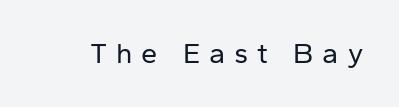
Q: Is the text bold? A: No.
Q: Is the text italic (slanted)? A: No, it is upright.
Q: Is the typeface a serif or a sans-serif typeface? A: Sans-serif.
Q: Is the text underlined? A: No.
Q: Is the spacing between letters normal or unusually wide? A: Unusually wide.
Q: Width (condensed, normal, or wide)? A: Normal.
Q: Stroke contrast? A: Low.
Q: x-height? A: Medium.
Q: Monospaced? A: No.
